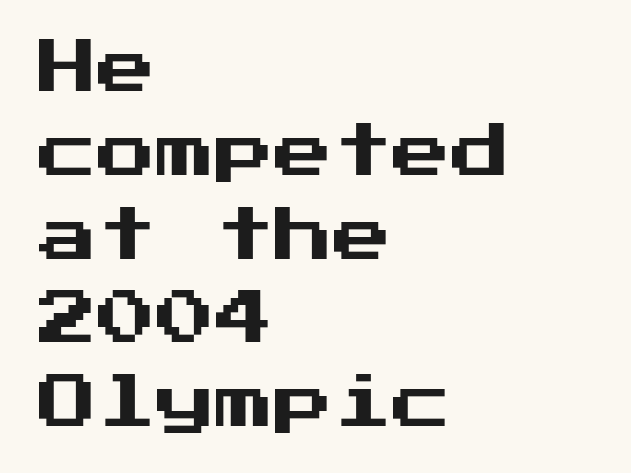
The image shows 59 px sans-serif type, upright; set left-aligned, normal line spacing (1.42x), normal letter spacing, not underlined; medium stroke contrast and a medium x-height.
